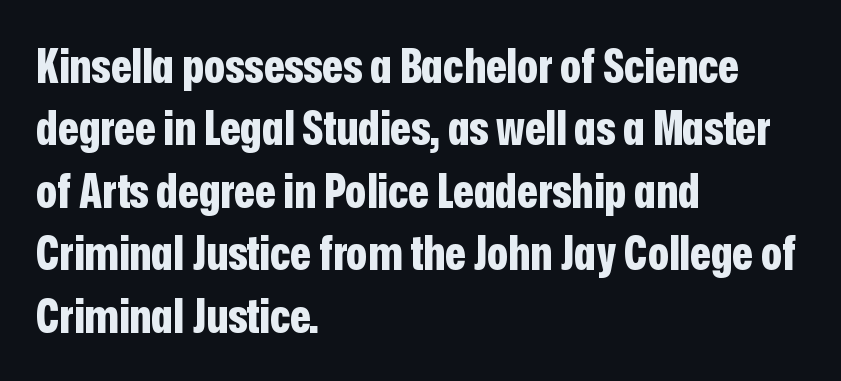
Left-aligned paragraph, ragged on the right. What weight is shown? A full bold with thick strokes. Note the varied advance widths — an 'i' is clearly narrower than an 'm'. Each row of text sits above clean, open space. Every stem runs plumb, perpendicular to the baseline. The line texture is even and compact thanks to regular tracking.
